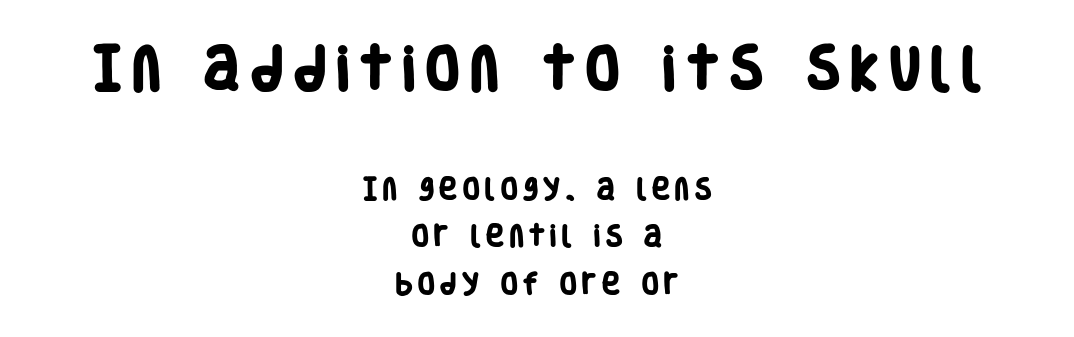
Q: Is the text bold? A: Yes.
Q: Is the typeface a serif or a sans-serif typeface? A: Sans-serif.
Q: Is the text underlined? A: No.
Q: How is the paragraph aligned? A: Centered.
Q: Is the spacing between letters normal or unusually wide? A: Unusually wide.
Q: Is the spacing between lines tight, normal or loose? A: Loose.
Q: Which block of text is set in a larger size, the first (top) or the second (bottom)? A: The first (top) one.
Q: Width (condensed, normal, or wide)? A: Condensed.
Q: Stroke contrast? A: Low.
Q: x-height? A: Large.
Q: Monospaced? A: No.
